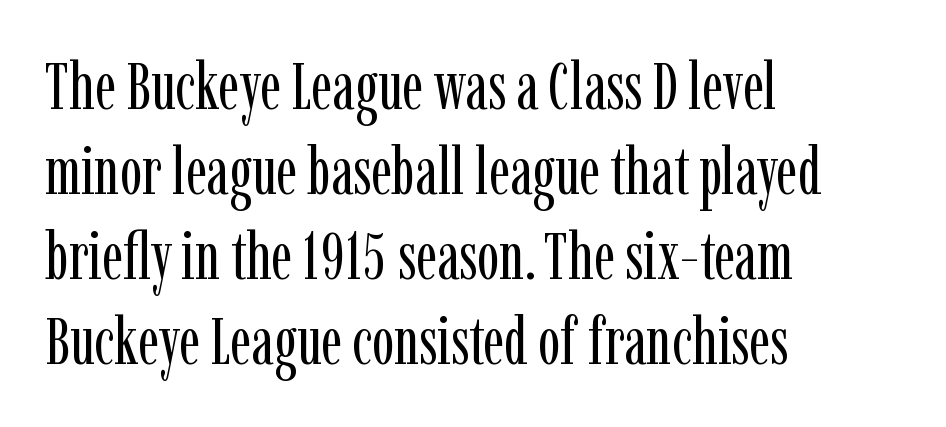
Q: Is the text bold? A: No.
Q: Is the text italic (slanted)? A: No, it is upright.
Q: Is the typeface a serif or a sans-serif typeface? A: Serif.
Q: Is the text underlined? A: No.
Q: How is the paragraph aligned? A: Left-aligned.
Q: Is the spacing between letters normal or unusually wide? A: Normal.
Q: Is the spacing between lines tight, normal or loose? A: Normal.
Q: Width (condensed, normal, or wide)? A: Condensed.
Q: Stroke contrast? A: Low.
Q: x-height? A: Medium.
Q: Monospaced? A: No.
